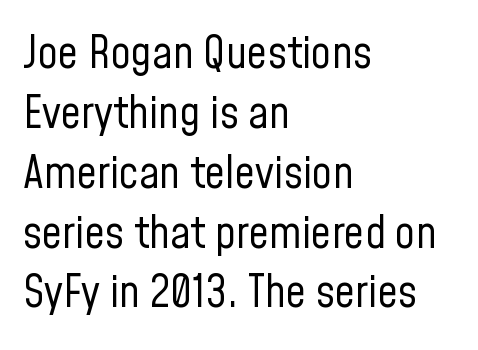
{"serif": "no", "italic": "no", "bold": "no", "weight": "regular", "width": "condensed", "stroke_contrast": "low", "x_height": "medium", "monospaced": "no", "underline": "no", "align": "left", "line_spacing": "normal", "line_spacing_ratio": 1.33, "letter_spacing": "normal", "letter_spacing_em": 0.0, "glyph_px": 45}
